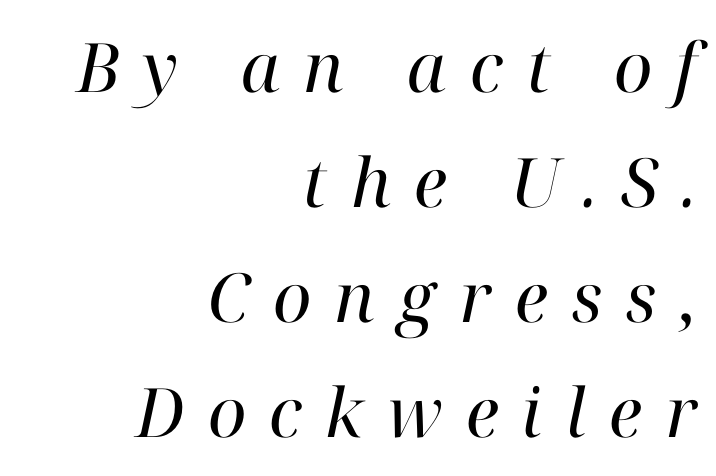
{"serif": "yes", "italic": "yes", "lean": "right", "slant_degrees": 12, "bold": "no", "weight": "regular", "width": "normal", "stroke_contrast": "high", "x_height": "medium", "monospaced": "no", "underline": "no", "align": "right", "line_spacing": "normal", "line_spacing_ratio": 1.69, "letter_spacing": "wide", "letter_spacing_em": 0.34, "glyph_px": 68}
